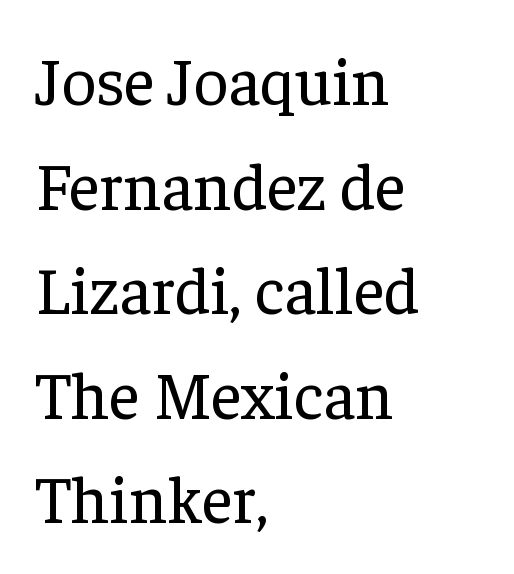
{"serif": "yes", "italic": "no", "bold": "no", "weight": "regular", "width": "normal", "stroke_contrast": "low", "x_height": "medium", "monospaced": "no", "underline": "no", "align": "left", "line_spacing": "normal", "line_spacing_ratio": 1.56, "letter_spacing": "normal", "letter_spacing_em": 0.0, "glyph_px": 67}
